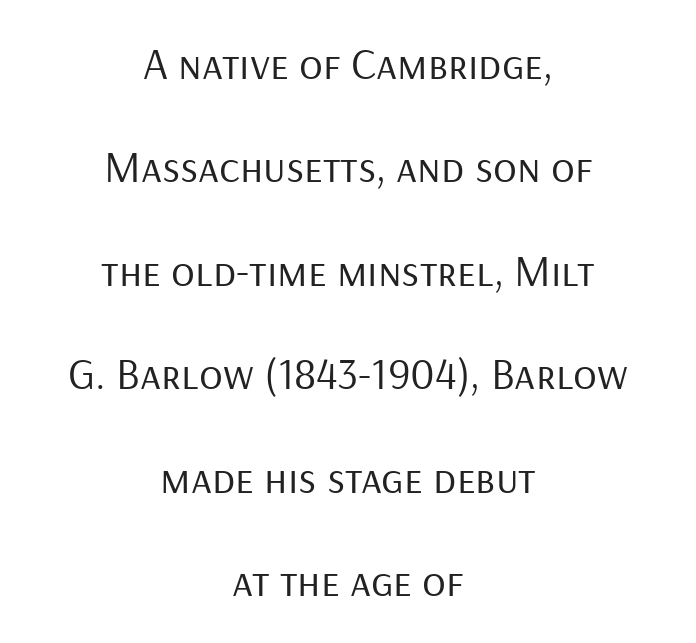
The image shows 44 px regular-weight sans-serif type, upright; set centered, loose line spacing (2.35x), normal letter spacing, not underlined; low stroke contrast and a medium x-height.
